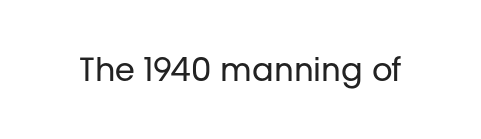
Q: Is the text bold? A: No.
Q: Is the text italic (slanted)? A: No, it is upright.
Q: Is the typeface a serif or a sans-serif typeface? A: Sans-serif.
Q: Is the text underlined? A: No.
Q: Is the spacing between letters normal or unusually wide? A: Normal.
Q: Width (condensed, normal, or wide)? A: Normal.
Q: Stroke contrast? A: Low.
Q: x-height? A: Medium.
Q: Monospaced? A: No.
